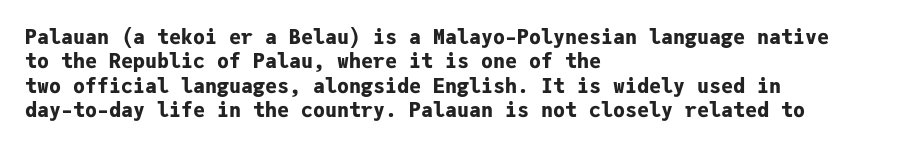
{"italic": "no", "bold": "yes", "underline": "no", "align": "left", "line_spacing_ratio": 1.22, "letter_spacing": "normal", "letter_spacing_em": 0.0, "glyph_px": 20}
